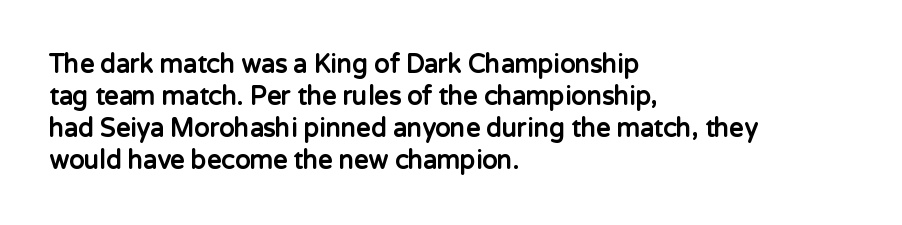
The typesetter chose a ragged-right arrangement here. The line texture is even and compact thanks to regular tracking. Summary of weight: heavy, a full bold. Vertically, the passage feels balanced, rows spaced as you'd expect. In terms of posture, this sample is upright.
